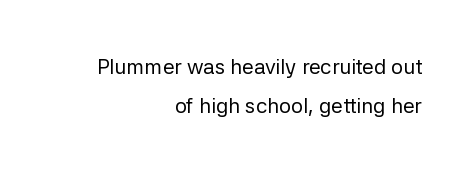
Q: Is the text bold? A: No.
Q: Is the text italic (slanted)? A: No, it is upright.
Q: Is the text underlined? A: No.
Q: How is the paragraph aligned? A: Right-aligned.
Q: Is the spacing between letters normal or unusually wide? A: Normal.
